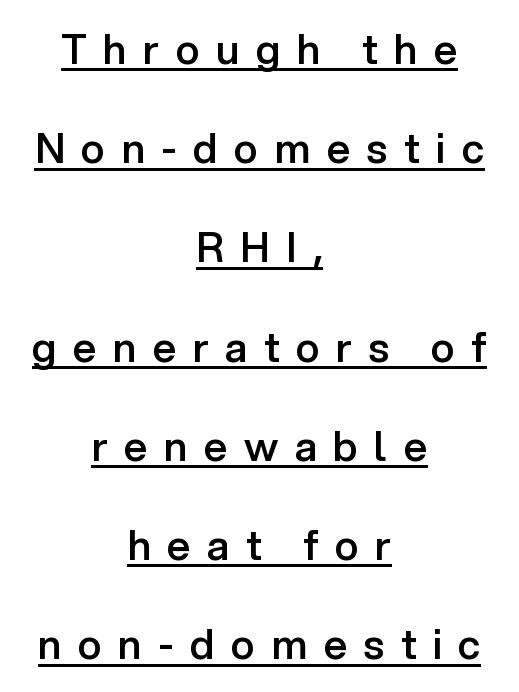
Q: Is the text bold? A: Semi-bold.
Q: Is the text italic (slanted)? A: No, it is upright.
Q: Is the typeface a serif or a sans-serif typeface? A: Sans-serif.
Q: Is the text underlined? A: Yes.
Q: How is the paragraph aligned? A: Centered.
Q: Is the spacing between letters normal or unusually wide? A: Unusually wide.
Q: Is the spacing between lines tight, normal or loose? A: Loose.
Q: Width (condensed, normal, or wide)? A: Normal.
Q: Stroke contrast? A: Low.
Q: x-height? A: Medium.
Q: Monospaced? A: No.
